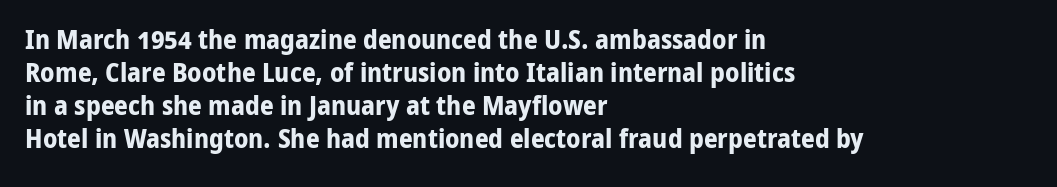
{"italic": "no", "bold": "yes", "underline": "no", "align": "left", "line_spacing_ratio": 1.22, "letter_spacing": "normal", "letter_spacing_em": 0.0, "glyph_px": 27}
